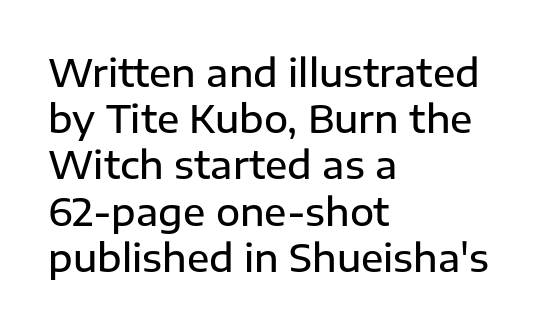
The image shows 37 px semibold sans-serif type, upright; set left-aligned, normal line spacing (1.25x), normal letter spacing, not underlined; low stroke contrast and a medium x-height.
